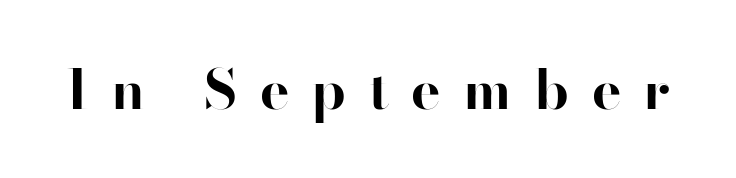
The designer went with a sans here, leaving each stem footless. The specimen reads as upright at a glance. Its strokes are broad and dark, the hallmark of bold type. Here the glyphs are tracked loosely, breaking word shapes into spaced letters. The glyphs are unaccompanied by any horizontal stroke below them. Note the varied advance widths — an 'i' is clearly narrower than an 'm'.
